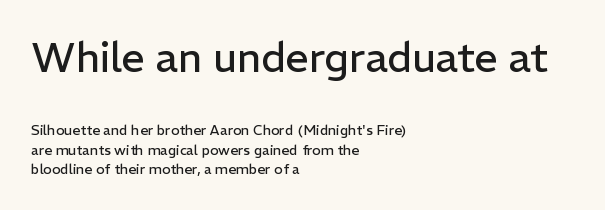
Q: Is the text bold? A: No.
Q: Is the text italic (slanted)? A: No, it is upright.
Q: Is the typeface a serif or a sans-serif typeface? A: Sans-serif.
Q: Is the text underlined? A: No.
Q: How is the paragraph aligned? A: Left-aligned.
Q: Is the spacing between letters normal or unusually wide? A: Normal.
Q: Is the spacing between lines tight, normal or loose? A: Normal.
Q: Which block of text is set in a larger size, the first (top) or the second (bottom)? A: The first (top) one.
Q: Width (condensed, normal, or wide)? A: Normal.
Q: Stroke contrast? A: Low.
Q: x-height? A: Medium.
Q: Monospaced? A: No.
